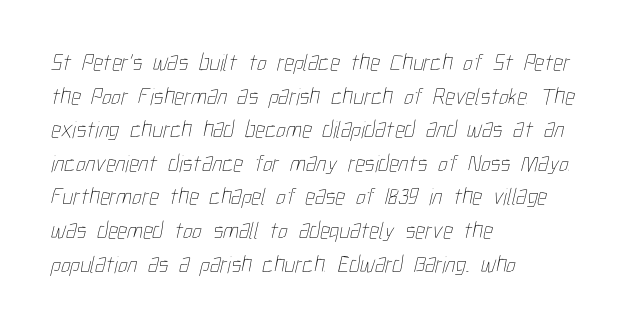
Q: Is the text bold? A: No.
Q: Is the text underlined? A: No.
Q: How is the paragraph aligned? A: Left-aligned.
Q: Is the spacing between letters normal or unusually wide? A: Normal.
Q: Is the spacing between lines tight, normal or loose? A: Normal.
